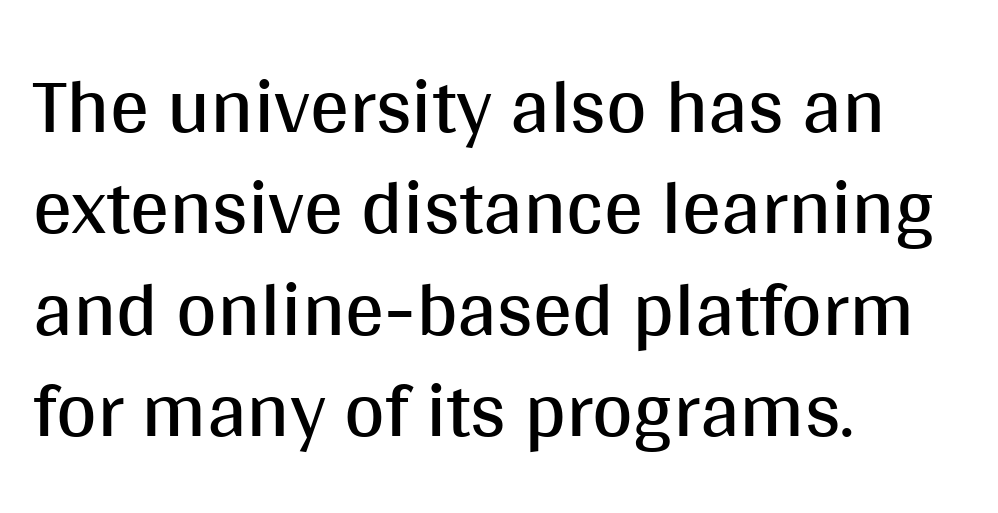
Q: Is the text bold? A: No.
Q: Is the text italic (slanted)? A: No, it is upright.
Q: Is the typeface a serif or a sans-serif typeface? A: Sans-serif.
Q: Is the text underlined? A: No.
Q: How is the paragraph aligned? A: Left-aligned.
Q: Is the spacing between letters normal or unusually wide? A: Normal.
Q: Is the spacing between lines tight, normal or loose? A: Normal.
Q: Width (condensed, normal, or wide)? A: Normal.
Q: Stroke contrast? A: Medium.
Q: x-height? A: Large.
Q: Monospaced? A: No.
